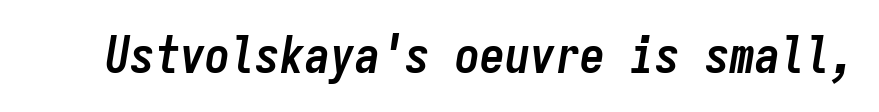
Standard letterfit; no display-style spreading of the glyphs. Typographic density is high because the face is bold. Monospaced: the letters line up in strict vertical columns. It's the slanting kind of type.
